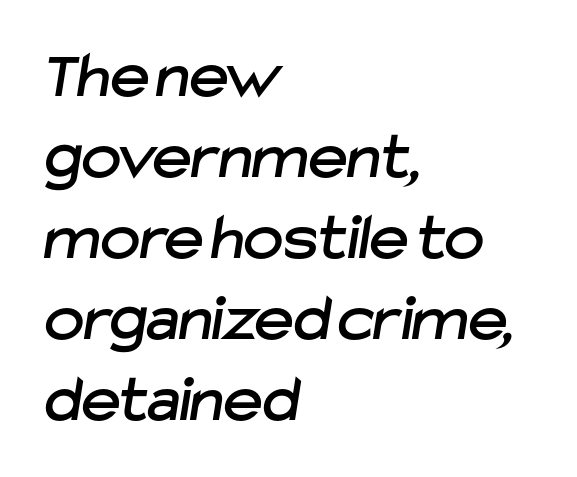
{"serif": "no", "width": "normal", "stroke_contrast": "low", "x_height": "medium", "monospaced": "no", "underline": "no", "align": "left", "line_spacing_ratio": 1.21, "letter_spacing": "normal", "letter_spacing_em": 0.0, "glyph_px": 67}
